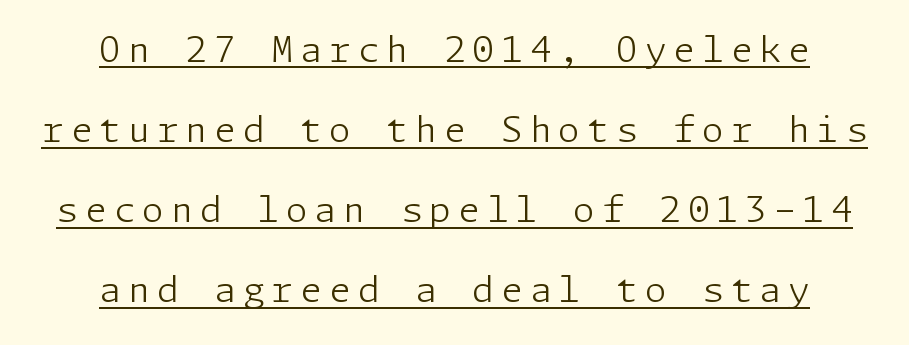
{"serif": "no", "italic": "no", "bold": "no", "weight": "light", "width": "normal", "stroke_contrast": "low", "x_height": "medium", "underline": "yes", "align": "center", "line_spacing": "loose", "line_spacing_ratio": 2.29, "letter_spacing": "wide", "letter_spacing_em": 0.2, "glyph_px": 35}
